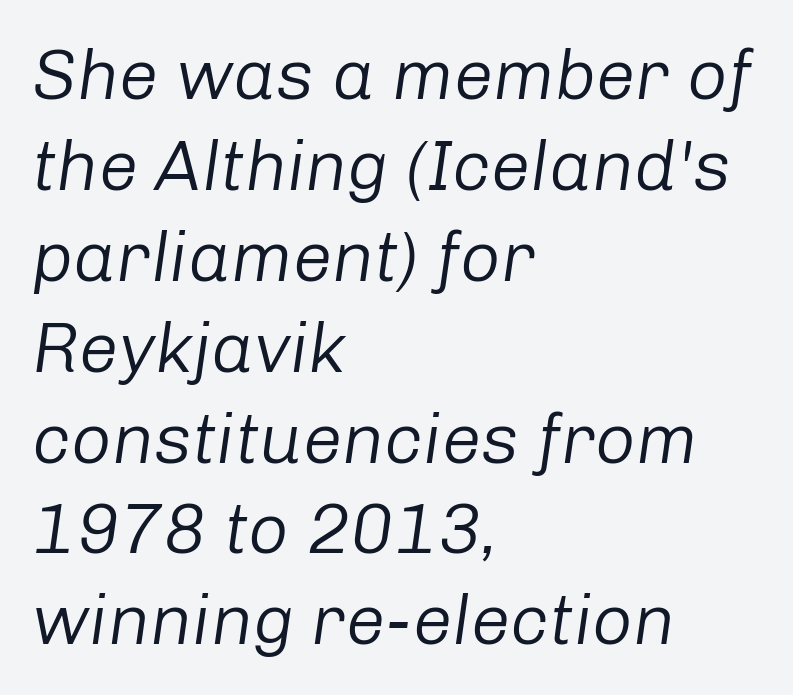
The image shows 71 px regular-weight type, italic (leaning right); set left-aligned, normal line spacing (1.28x), normal letter spacing, not underlined; low stroke contrast and a medium x-height.
